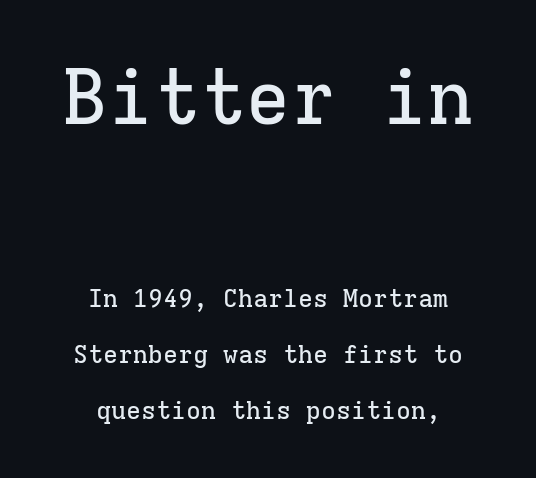
The image shows 76 px serif type, upright, monospaced; set centered, loose line spacing (2.25x), normal letter spacing, not underlined; the first (top) block is 3.04x larger; low stroke contrast and a medium x-height.
